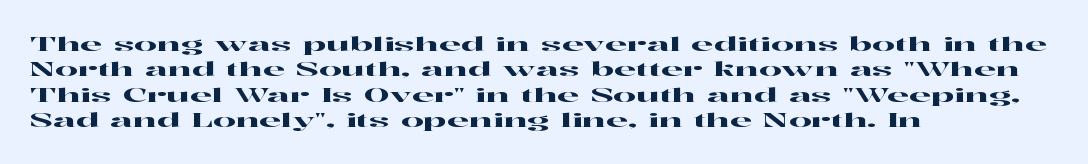
Layout note: lines flush left. The zone under the glyphs is completely vacant. The gaps between neighbouring characters are ordinary and unremarkable. Ascenders rise straight up at ninety degrees. Leading matches the norm, producing a regular column.
